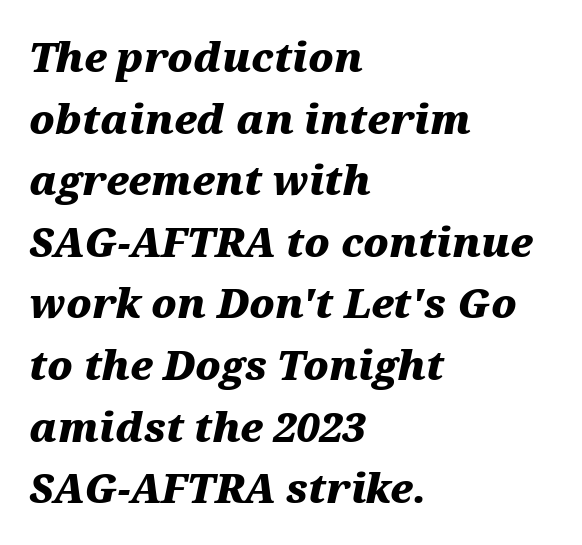
{"italic": "yes", "lean": "right", "slant_degrees": 12, "bold": "yes", "weight": "heavy", "width": "wide", "stroke_contrast": "medium", "x_height": "medium", "monospaced": "no", "underline": "no", "align": "left", "line_spacing": "normal", "line_spacing_ratio": 1.54, "letter_spacing": "normal", "letter_spacing_em": 0.0, "glyph_px": 40}
